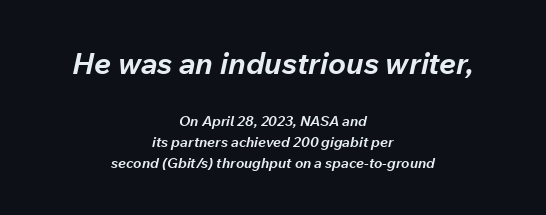
The image shows 30 px bold type, italic (leaning right); set centered, normal line spacing (1.48x), normal letter spacing, not underlined; the first (top) block is 2.14x larger; low stroke contrast and a medium x-height.
